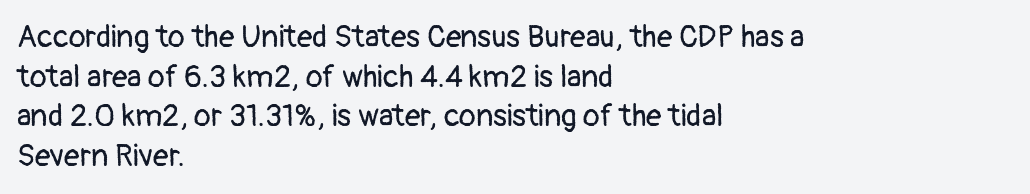
{"serif": "no", "italic": "no", "bold": "no", "weight": "regular", "width": "normal", "stroke_contrast": "low", "x_height": "medium", "monospaced": "no", "underline": "no", "align": "left", "line_spacing": "normal", "line_spacing_ratio": 1.28, "letter_spacing": "normal", "letter_spacing_em": 0.0, "glyph_px": 31}
